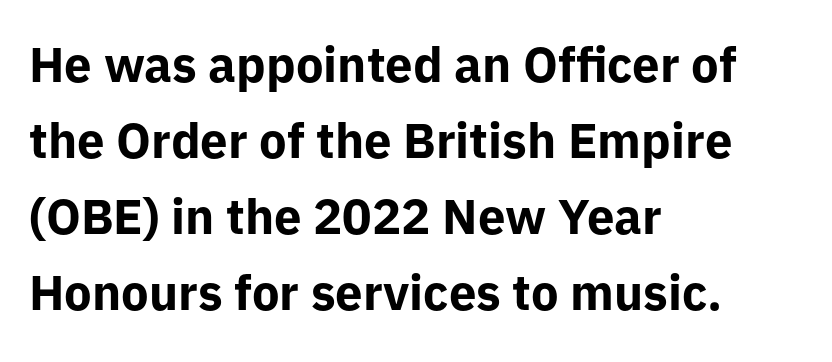
{"serif": "no", "italic": "no", "bold": "yes", "weight": "bold", "width": "normal", "stroke_contrast": "low", "x_height": "medium", "monospaced": "no", "underline": "no", "align": "left", "line_spacing": "normal", "line_spacing_ratio": 1.55, "letter_spacing": "normal", "letter_spacing_em": 0.0, "glyph_px": 49}
